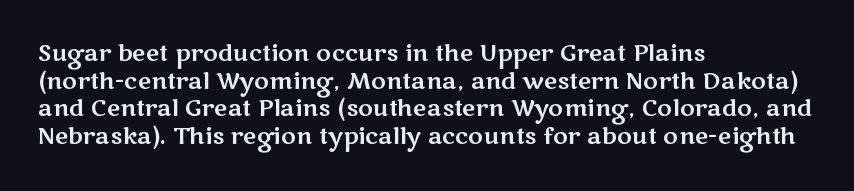
{"italic": "no", "underline": "no", "align": "left", "line_spacing_ratio": 1.2, "letter_spacing": "normal", "letter_spacing_em": 0.0, "glyph_px": 23}
